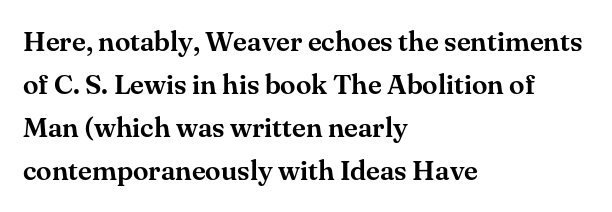
The image shows 28 px serif type, upright; set left-aligned, normal line spacing (1.54x), normal letter spacing, not underlined; medium stroke contrast and a small x-height.
